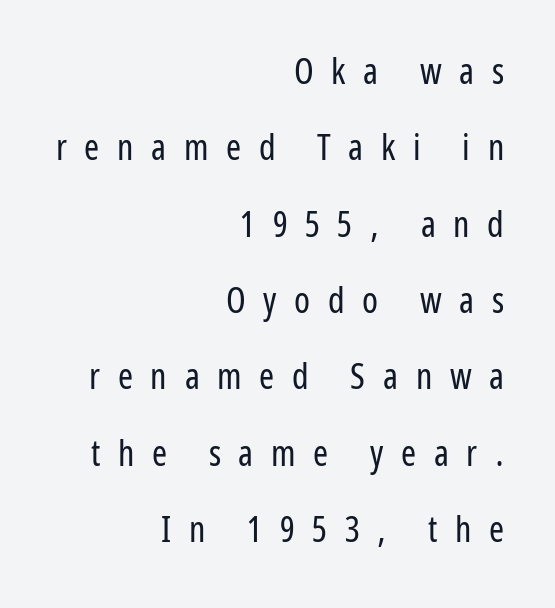
{"serif": "no", "italic": "no", "bold": "no", "weight": "regular", "width": "condensed", "stroke_contrast": "low", "x_height": "medium", "monospaced": "no", "underline": "no", "align": "right", "line_spacing": "loose", "line_spacing_ratio": 2.12, "letter_spacing": "wide", "letter_spacing_em": 0.49, "glyph_px": 36}
